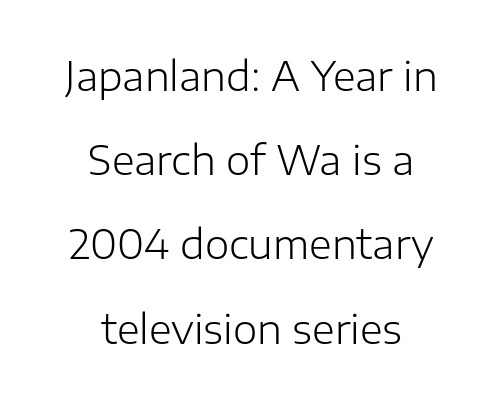
Q: Is the text bold? A: No.
Q: Is the text italic (slanted)? A: No, it is upright.
Q: Is the typeface a serif or a sans-serif typeface? A: Sans-serif.
Q: Is the text underlined? A: No.
Q: How is the paragraph aligned? A: Centered.
Q: Is the spacing between letters normal or unusually wide? A: Normal.
Q: Is the spacing between lines tight, normal or loose? A: Loose.
Q: Width (condensed, normal, or wide)? A: Normal.
Q: Stroke contrast? A: Low.
Q: x-height? A: Medium.
Q: Monospaced? A: No.
